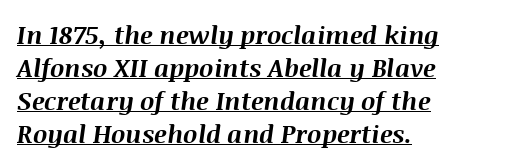
A continuous stroke trails under the words, as in a hyperlink. This block has exactly the height ordinary leading produces. Emphasis by weight is at full strength: bold. Between one letter and the next there's only the usual sliver of space.
